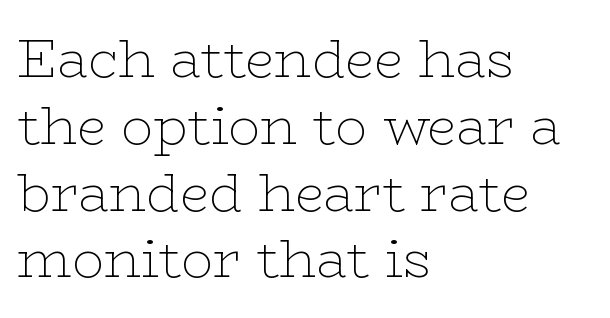
Q: Is the text bold? A: No.
Q: Is the text italic (slanted)? A: No, it is upright.
Q: Is the typeface a serif or a sans-serif typeface? A: Serif.
Q: Is the text underlined? A: No.
Q: How is the paragraph aligned? A: Left-aligned.
Q: Is the spacing between letters normal or unusually wide? A: Normal.
Q: Is the spacing between lines tight, normal or loose? A: Normal.
Q: Width (condensed, normal, or wide)? A: Wide.
Q: Stroke contrast? A: Low.
Q: x-height? A: Medium.
Q: Monospaced? A: No.
